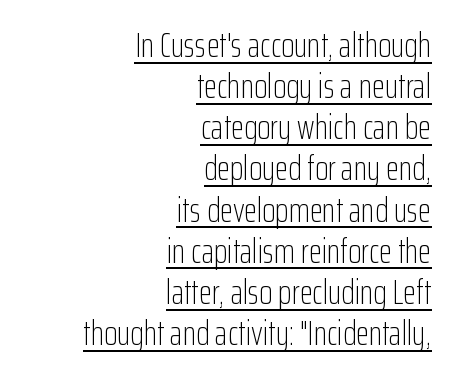
The image shows 34 px light, condensed sans-serif type, upright; set right-aligned, line spacing 1.21x, normal letter spacing, underlined; low stroke contrast and a medium x-height.
